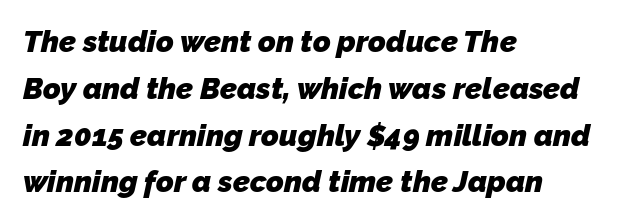
Q: Is the text bold? A: Yes.
Q: Is the typeface a serif or a sans-serif typeface? A: Sans-serif.
Q: Is the text underlined? A: No.
Q: How is the paragraph aligned? A: Left-aligned.
Q: Is the spacing between letters normal or unusually wide? A: Normal.
Q: Is the spacing between lines tight, normal or loose? A: Normal.
Q: Width (condensed, normal, or wide)? A: Normal.
Q: Stroke contrast? A: Low.
Q: x-height? A: Medium.
Q: Monospaced? A: No.
